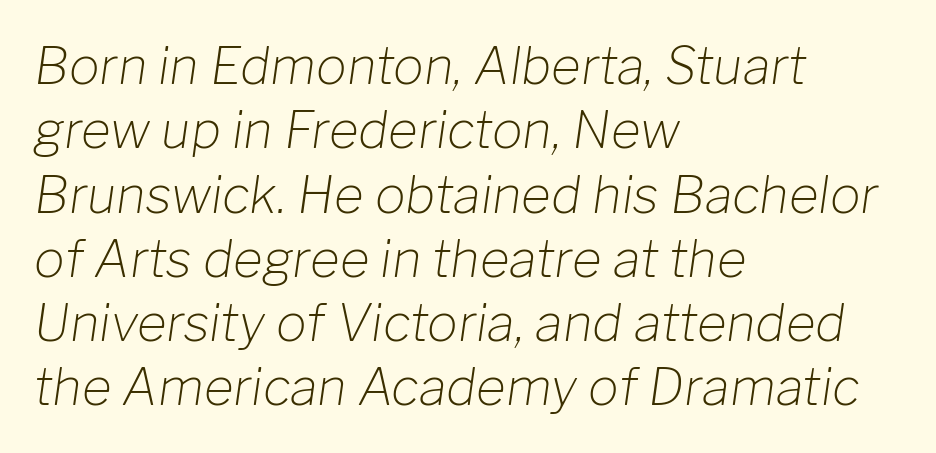
Q: Is the text bold? A: No.
Q: Is the text italic (slanted)? A: Yes, it leans right by about 8 degrees.
Q: Is the text underlined? A: No.
Q: How is the paragraph aligned? A: Left-aligned.
Q: Is the spacing between letters normal or unusually wide? A: Normal.
Q: Is the spacing between lines tight, normal or loose? A: Normal.
Q: Width (condensed, normal, or wide)? A: Normal.
Q: Stroke contrast? A: Low.
Q: x-height? A: Medium.
Q: Monospaced? A: No.
